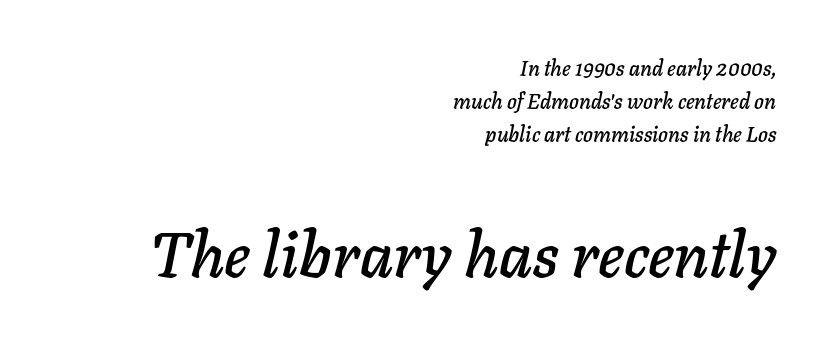
{"italic": "yes", "lean": "right", "slant_degrees": 11, "width": "normal", "stroke_contrast": "low", "x_height": "medium", "monospaced": "no", "underline": "no", "align": "right", "line_spacing": "normal", "line_spacing_ratio": 1.56, "letter_spacing": "normal", "letter_spacing_em": 0.0, "larger_block": "second", "size_ratio": 3.0, "glyph_px": 63}
